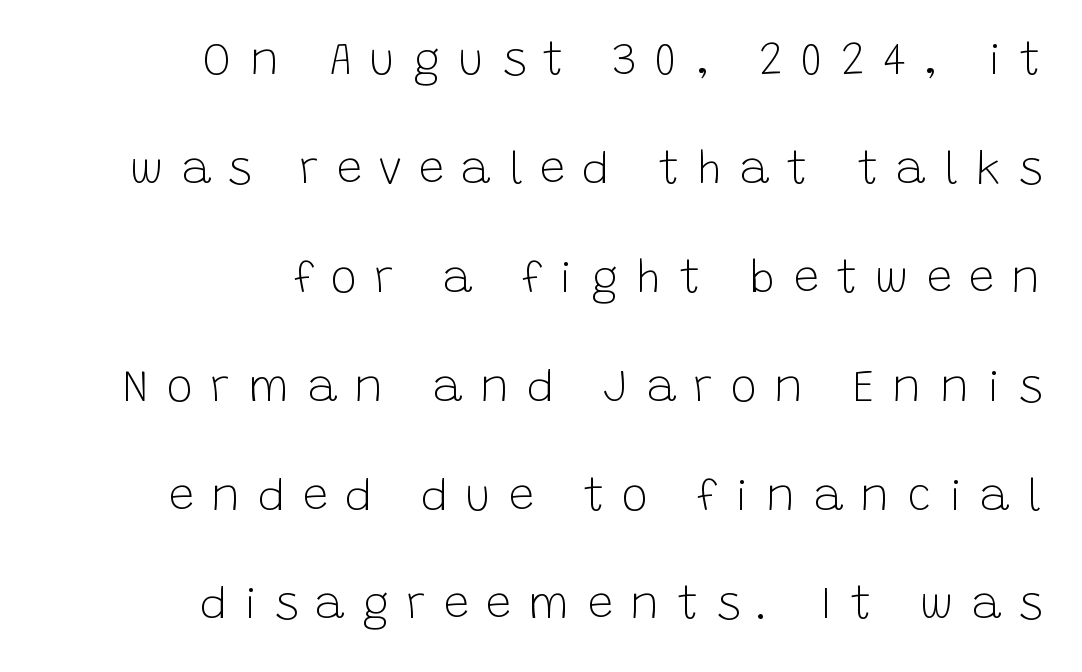
The face used here is proportionally spaced, like ordinary book or web type. This sample uses a sans-serif face. This sample is right-justified, so line beginnings fall wherever the words allow. These glyphs show unthickened strokes, regular width or finer. Honestly, the rows look like they've been pulled way apart.
